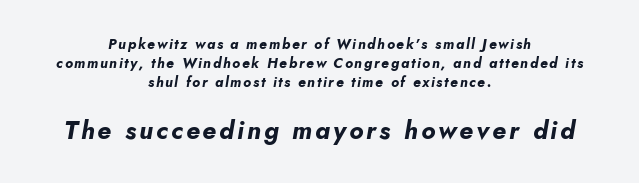
The image shows 25 px bold type, italic (leaning right); set centered, normal line spacing (1.37x), not underlined; the second (bottom) block is 1.79x larger.
